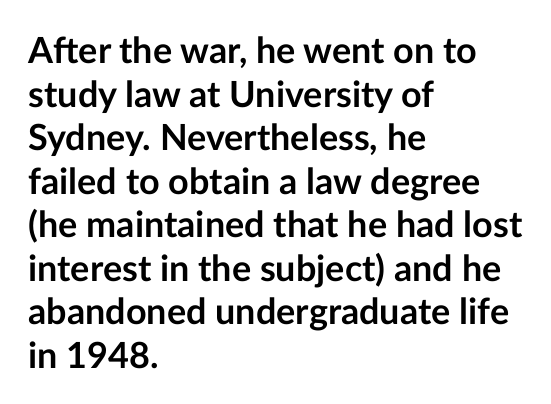
The space beneath each line is pristine and unruled. Note the varied advance widths — an 'i' is clearly narrower than an 'm'. The font's upright variant was chosen for this text. Font category for this specimen: sans-serif.
